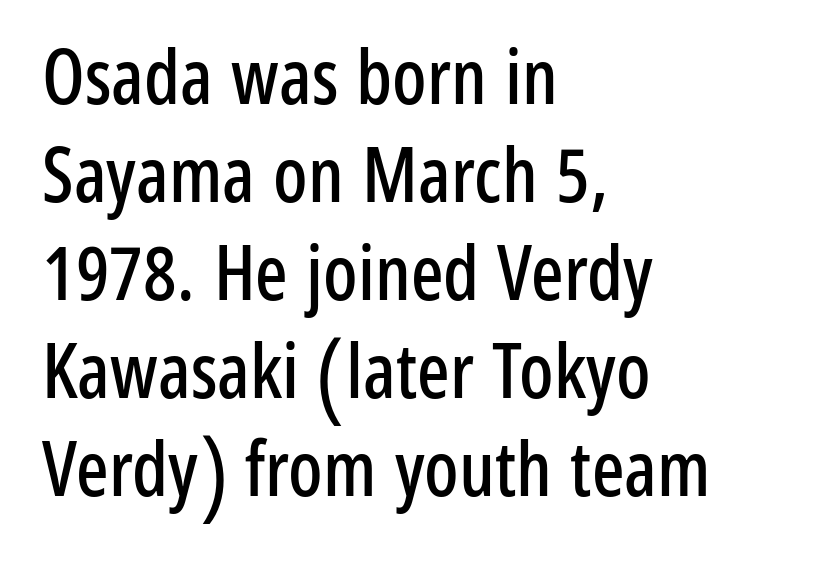
The characters display no serif detailing; their extremities are plain. Character widths vary here, with narrow letters taking less room than wide ones. The glyphs are unaccompanied by any horizontal stroke below them. Compared with typical paragraphs, the rows here are spaced about the same.
